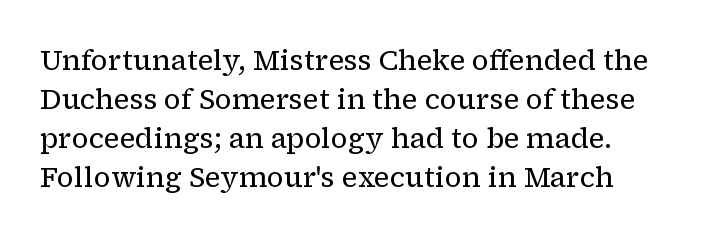
The glyphs are unaccompanied by any horizontal stroke below them. The passage shown has conventional tracking throughout. Quick note: not italic, upright. Whoever set this chose a conventional vertical rhythm. The weight would be labelled regular, book, light, or lighter still. You could not count columns in this text — the font is proportionally spaced.
